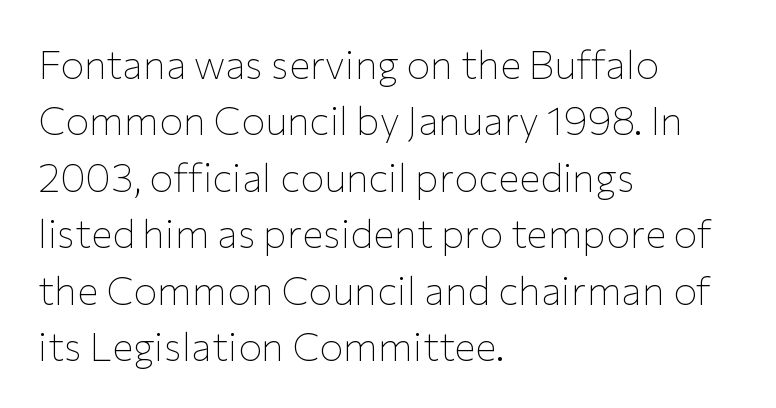
Standard letterfit; no display-style spreading of the glyphs. Type without underlining. The rendering uses natural spacing where letterforms have individual widths. The glyphs in this specimen are sans serif. The font's upright variant was chosen for this text. Students, observe: this is what conventionally led text looks like.
